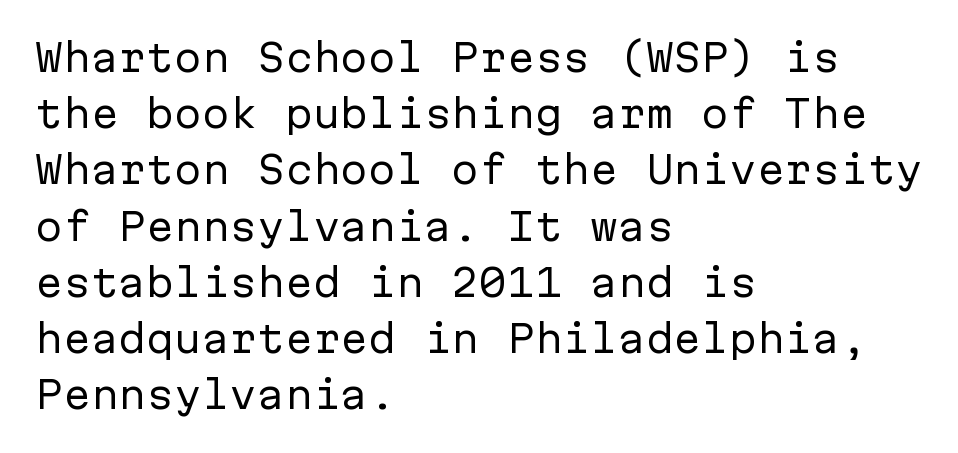
The image shows 37 px regular-weight sans-serif type, upright, monospaced; set left-aligned, normal line spacing (1.52x), normal letter spacing, not underlined; low stroke contrast and a medium x-height.
